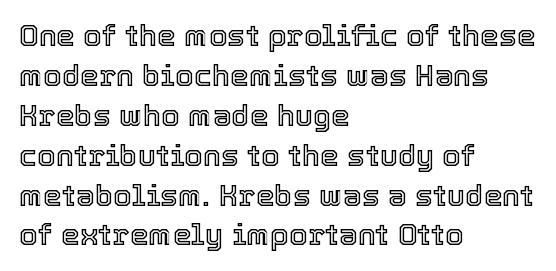
{"italic": "no", "width": "normal", "x_height": "medium", "monospaced": "no", "underline": "no", "align": "left", "line_spacing": "normal", "line_spacing_ratio": 1.33, "letter_spacing": "normal", "letter_spacing_em": 0.0, "glyph_px": 30}
